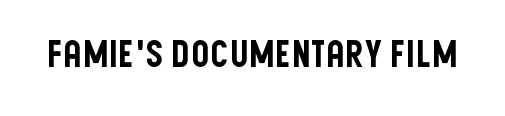
Q: Is the text italic (slanted)? A: No, it is upright.
Q: Is the typeface a serif or a sans-serif typeface? A: Sans-serif.
Q: Is the text underlined? A: No.
Q: Is the spacing between letters normal or unusually wide? A: Normal.
Q: Width (condensed, normal, or wide)? A: Condensed.
Q: Stroke contrast? A: Low.
Q: x-height? A: Large.
Q: Monospaced? A: No.
